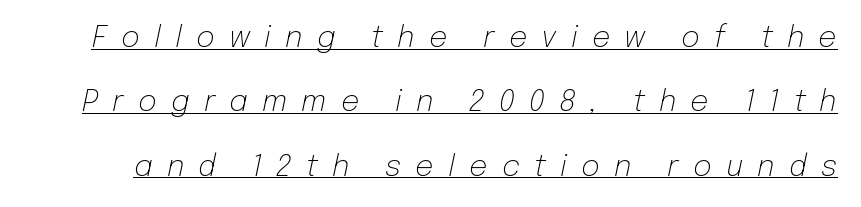
The image shows 29 px light type, italic (leaning right); set loose line spacing (2.22x), unusually wide letter spacing (+0.49 em), underlined; low stroke contrast and a medium x-height.
